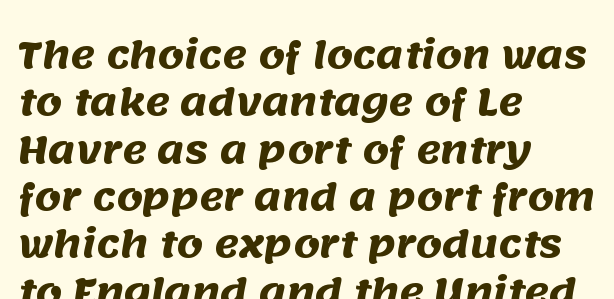
Stroke terminals: plain, sans-serif. A student would call this left alignment; a typographer would say flush left, rag right. Summary of vertical rhythm: regular, with standard interline spacing. Heft: maximum for text — a bold. Here the glyphs are tracked normally, forming tight word shapes.
